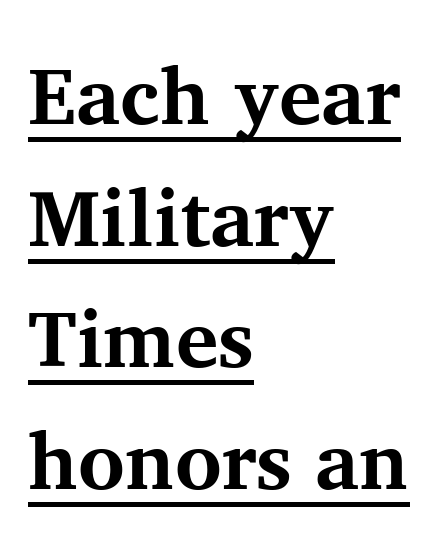
Q: Is the text bold? A: Yes.
Q: Is the text italic (slanted)? A: No, it is upright.
Q: Is the typeface a serif or a sans-serif typeface? A: Serif.
Q: Is the text underlined? A: Yes.
Q: How is the paragraph aligned? A: Left-aligned.
Q: Is the spacing between letters normal or unusually wide? A: Normal.
Q: Is the spacing between lines tight, normal or loose? A: Normal.
Q: Width (condensed, normal, or wide)? A: Normal.
Q: Stroke contrast? A: Medium.
Q: x-height? A: Medium.
Q: Monospaced? A: No.
